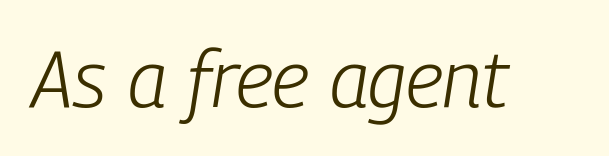
{"italic": "yes", "lean": "right", "slant_degrees": 9, "bold": "no", "weight": "light", "width": "condensed", "stroke_contrast": "low", "x_height": "medium", "monospaced": "no", "underline": "no", "letter_spacing": "normal", "letter_spacing_em": 0.0, "glyph_px": 78}
